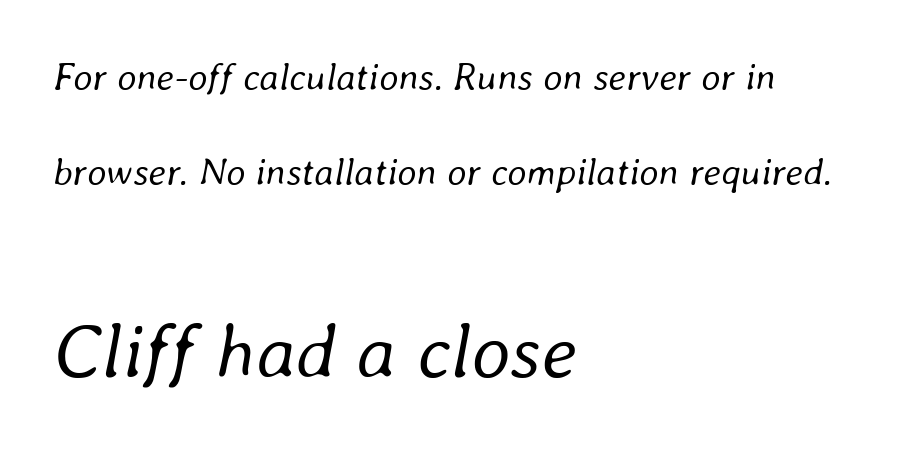
Q: Is the text bold? A: No.
Q: Is the text italic (slanted)? A: Yes, it leans right by about 8 degrees.
Q: Is the text underlined? A: No.
Q: How is the paragraph aligned? A: Left-aligned.
Q: Is the spacing between letters normal or unusually wide? A: Normal.
Q: Is the spacing between lines tight, normal or loose? A: Loose.
Q: Which block of text is set in a larger size, the first (top) or the second (bottom)? A: The second (bottom) one.
Q: Width (condensed, normal, or wide)? A: Normal.
Q: Stroke contrast? A: Low.
Q: x-height? A: Medium.
Q: Monospaced? A: No.
